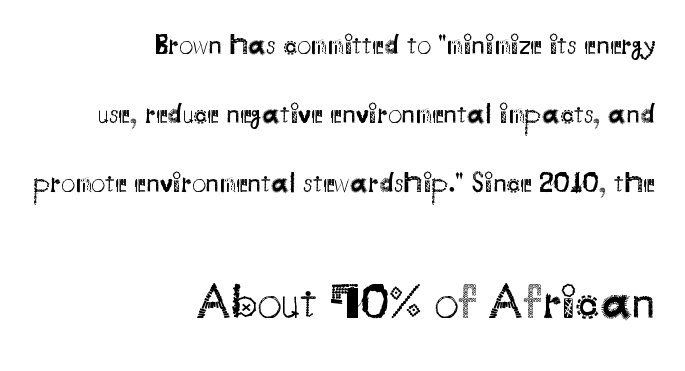
Q: Is the text bold? A: No.
Q: Is the text italic (slanted)? A: No, it is upright.
Q: Is the typeface a serif or a sans-serif typeface? A: Sans-serif.
Q: Is the text underlined? A: No.
Q: How is the paragraph aligned? A: Right-aligned.
Q: Is the spacing between letters normal or unusually wide? A: Normal.
Q: Is the spacing between lines tight, normal or loose? A: Loose.
Q: Which block of text is set in a larger size, the first (top) or the second (bottom)? A: The second (bottom) one.
Q: Width (condensed, normal, or wide)? A: Normal.
Q: Stroke contrast? A: Medium.
Q: x-height? A: Small.
Q: Monospaced? A: No.
